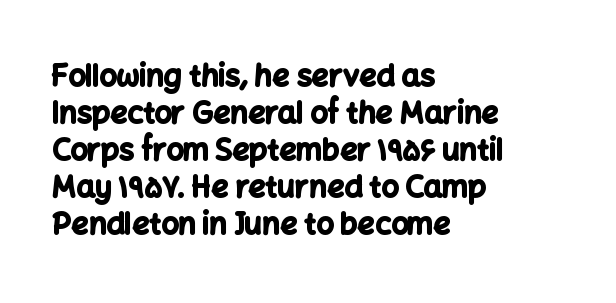
Nothing unusual about the tracking: characters are spaced as the font intends. Nobody drew a line under any word here. Summary of weight: heavy, a full bold. Upright lettering throughout. Serif or sans? Sans — the stroke terminals are bare. Typeset ragged right — the left edge is the straight one.
